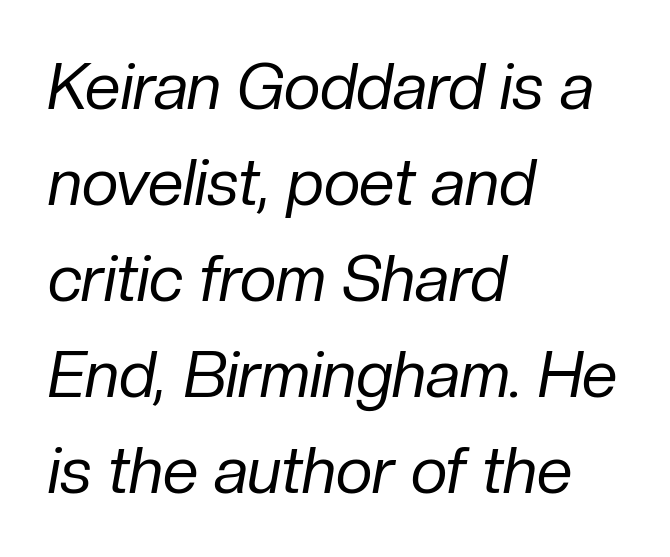
Q: Is the text bold? A: No.
Q: Is the text italic (slanted)? A: Yes, it leans right by about 10 degrees.
Q: Is the text underlined? A: No.
Q: How is the paragraph aligned? A: Left-aligned.
Q: Is the spacing between letters normal or unusually wide? A: Normal.
Q: Is the spacing between lines tight, normal or loose? A: Normal.
Q: Width (condensed, normal, or wide)? A: Normal.
Q: Stroke contrast? A: Low.
Q: x-height? A: Medium.
Q: Monospaced? A: No.
